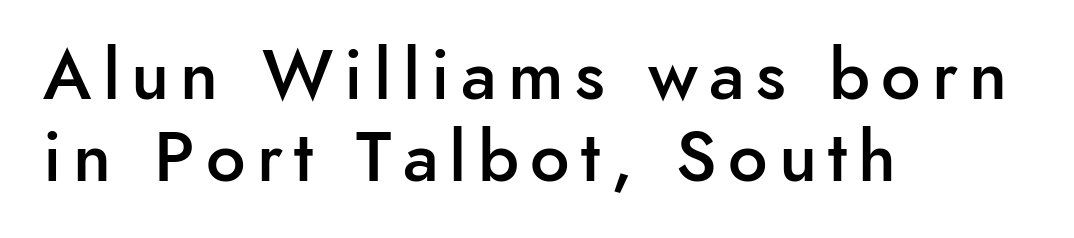
The image shows 70 px semibold sans-serif type, upright; set left-aligned, line spacing 1.17x, not underlined; low stroke contrast and a small x-height.
